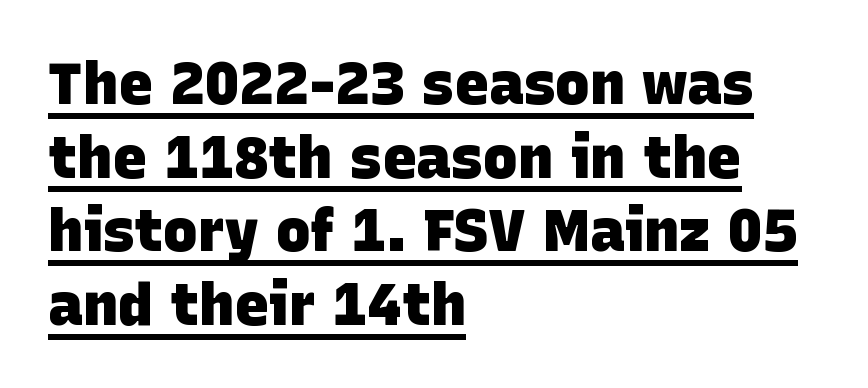
{"serif": "no", "bold": "yes", "weight": "heavy", "width": "normal", "stroke_contrast": "low", "x_height": "large", "monospaced": "no", "underline": "yes", "align": "left", "line_spacing": "normal", "line_spacing_ratio": 1.27, "letter_spacing": "normal", "letter_spacing_em": 0.0, "glyph_px": 58}
